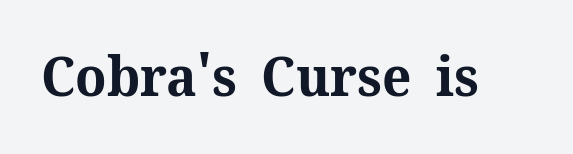
Q: Is the text bold? A: Yes.
Q: Is the text italic (slanted)? A: No, it is upright.
Q: Is the typeface a serif or a sans-serif typeface? A: Serif.
Q: Is the text underlined? A: No.
Q: Is the spacing between letters normal or unusually wide? A: Normal.
Q: Width (condensed, normal, or wide)? A: Normal.
Q: Stroke contrast? A: Medium.
Q: x-height? A: Medium.
Q: Monospaced? A: No.
